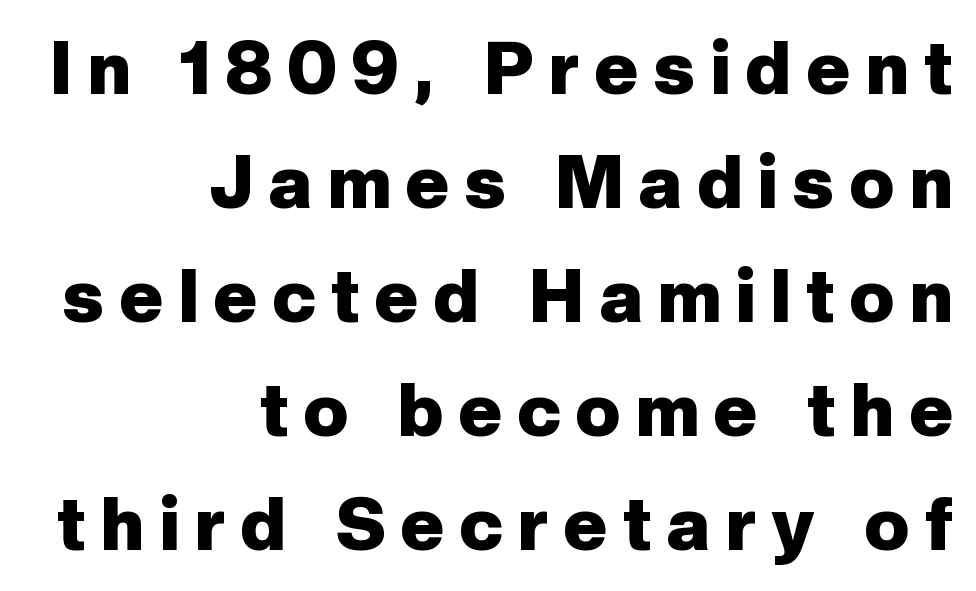
Q: Is the text bold? A: Yes.
Q: Is the text italic (slanted)? A: No, it is upright.
Q: Is the typeface a serif or a sans-serif typeface? A: Sans-serif.
Q: Is the text underlined? A: No.
Q: How is the paragraph aligned? A: Right-aligned.
Q: Is the spacing between letters normal or unusually wide? A: Unusually wide.
Q: Is the spacing between lines tight, normal or loose? A: Normal.
Q: Width (condensed, normal, or wide)? A: Normal.
Q: Stroke contrast? A: Low.
Q: x-height? A: Medium.
Q: Monospaced? A: No.
